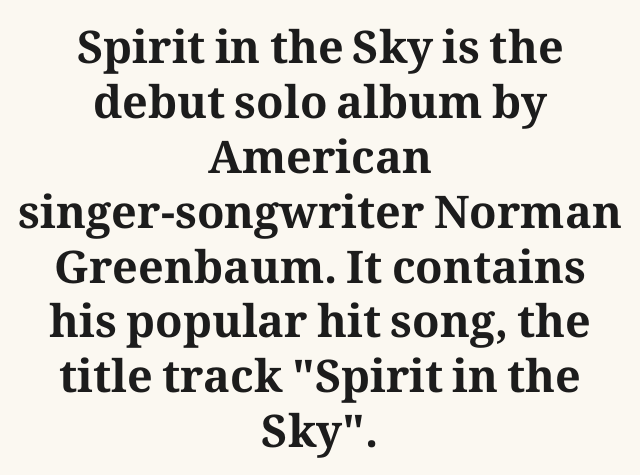
Q: Is the text bold? A: Yes.
Q: Is the text italic (slanted)? A: No, it is upright.
Q: Is the typeface a serif or a sans-serif typeface? A: Serif.
Q: Is the text underlined? A: No.
Q: How is the paragraph aligned? A: Centered.
Q: Is the spacing between letters normal or unusually wide? A: Normal.
Q: Width (condensed, normal, or wide)? A: Normal.
Q: Stroke contrast? A: Medium.
Q: x-height? A: Medium.
Q: Monospaced? A: No.
